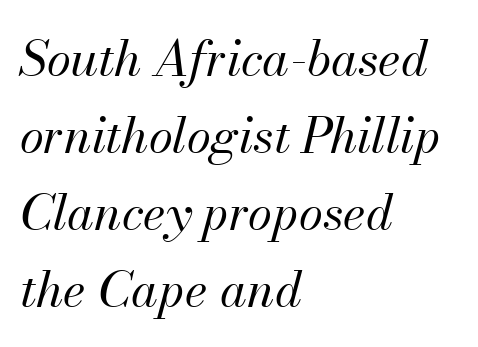
Q: Is the text bold? A: No.
Q: Is the text italic (slanted)? A: Yes, it leans right by about 13 degrees.
Q: Is the text underlined? A: No.
Q: How is the paragraph aligned? A: Left-aligned.
Q: Is the spacing between letters normal or unusually wide? A: Normal.
Q: Is the spacing between lines tight, normal or loose? A: Normal.
Q: Width (condensed, normal, or wide)? A: Normal.
Q: Stroke contrast? A: Medium.
Q: x-height? A: Small.
Q: Monospaced? A: No.
